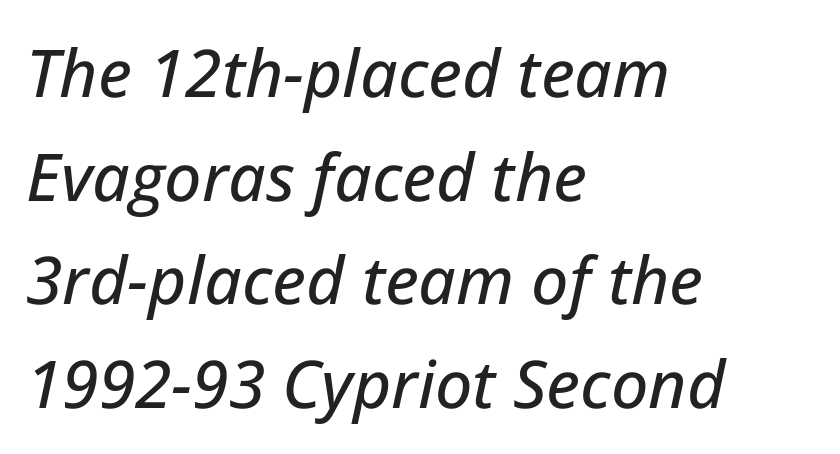
A typesetter would call this zero additional tracking. Style check: oblique. Horizontal alignment here is leftward, the default for most running prose. Vertically, the passage feels balanced, rows spaced as you'd expect. Just letters on the line, the space beneath them empty.
